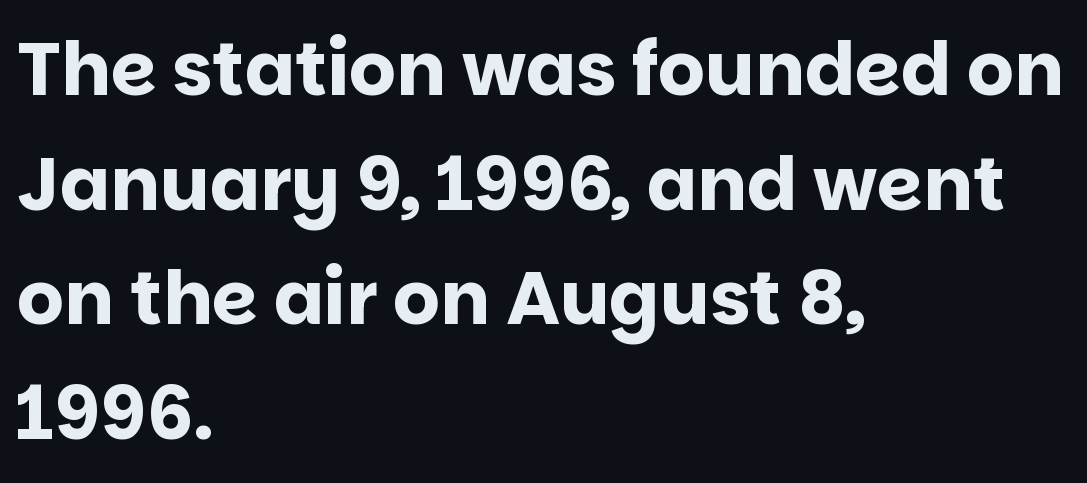
You could not count columns in this text — the font is proportionally spaced. Observe the absence of serifs on each vertical stroke in this sample. Is the type bold? Yes — the strokes are clearly thick and heavy. Typeset ragged right — the left edge is the straight one.
